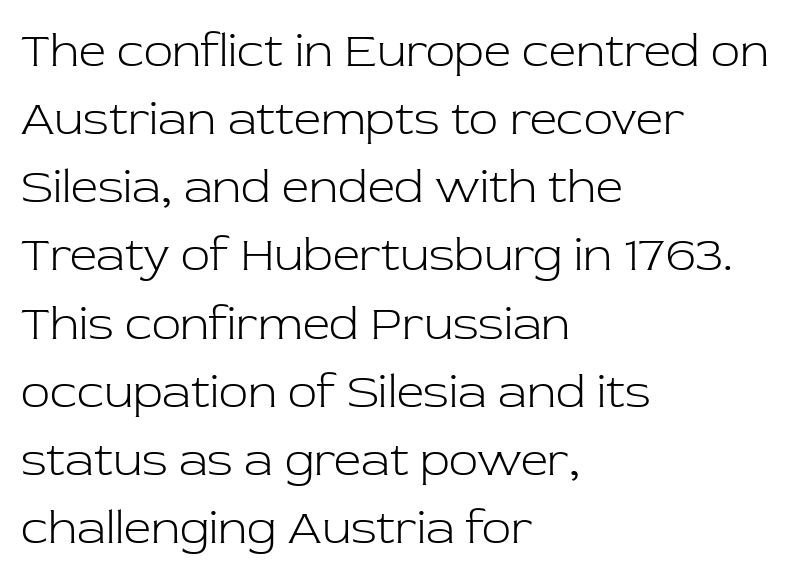
The image shows 48 px light serif type, upright; set left-aligned, normal line spacing (1.42x), normal letter spacing, not underlined; low stroke contrast and a medium x-height.
